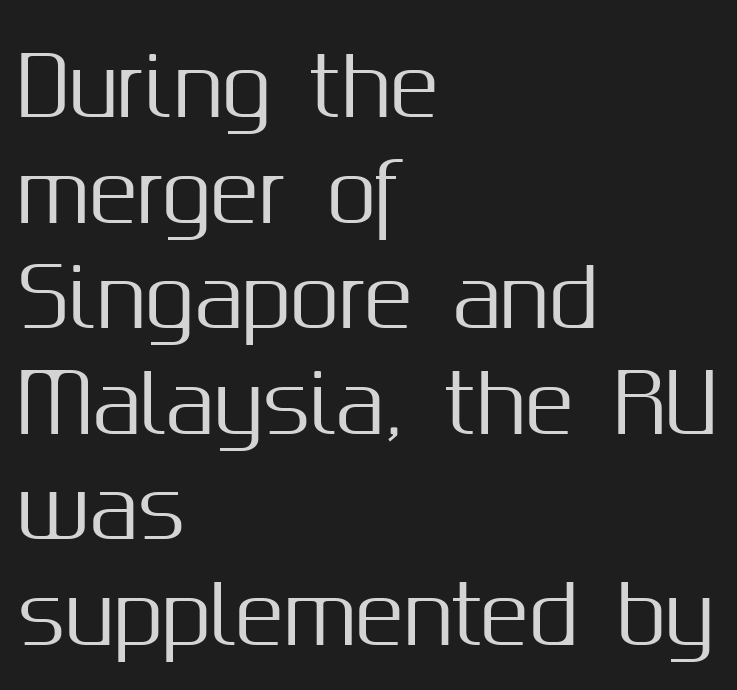
Q: Is the text italic (slanted)? A: No, it is upright.
Q: Is the typeface a serif or a sans-serif typeface? A: Sans-serif.
Q: Is the text underlined? A: No.
Q: How is the paragraph aligned? A: Left-aligned.
Q: Is the spacing between letters normal or unusually wide? A: Normal.
Q: Is the spacing between lines tight, normal or loose? A: Normal.
Q: Width (condensed, normal, or wide)? A: Normal.
Q: Stroke contrast? A: Medium.
Q: x-height? A: Medium.
Q: Monospaced? A: No.
